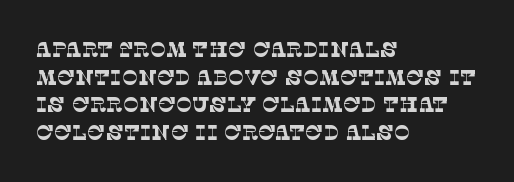
{"bold": "no", "underline": "no", "align": "left", "line_spacing": "normal", "line_spacing_ratio": 1.32, "letter_spacing": "normal", "letter_spacing_em": 0.0, "glyph_px": 21}
